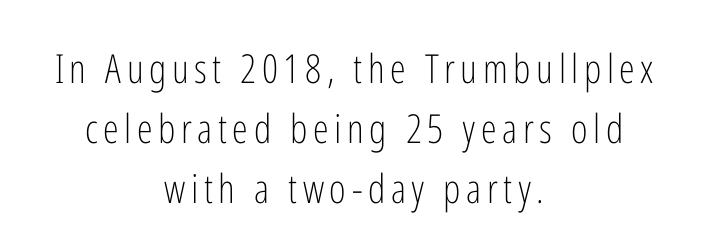
The image shows 40 px light, condensed sans-serif type, upright; set centered, normal line spacing (1.5x), not underlined; low stroke contrast and a medium x-height.
